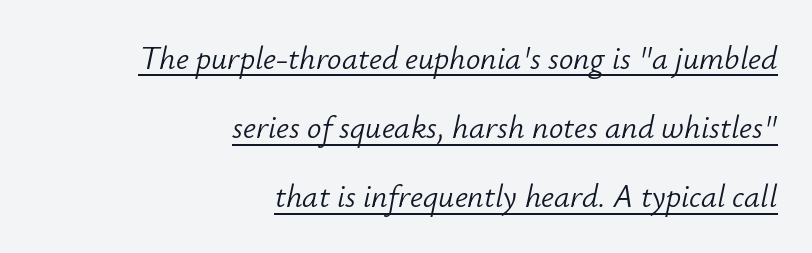
Q: Is the text bold? A: No.
Q: Is the text italic (slanted)? A: Yes, it leans right by about 12 degrees.
Q: Is the text underlined? A: Yes.
Q: How is the paragraph aligned? A: Right-aligned.
Q: Is the spacing between letters normal or unusually wide? A: Normal.
Q: Is the spacing between lines tight, normal or loose? A: Loose.
Q: Width (condensed, normal, or wide)? A: Normal.
Q: Stroke contrast? A: Low.
Q: x-height? A: Small.
Q: Monospaced? A: No.
